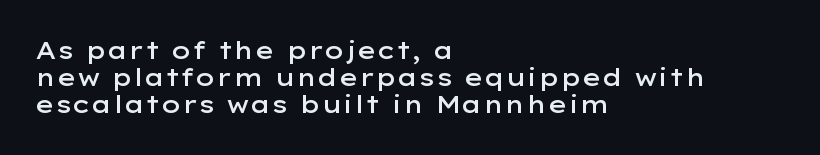
The image shows 24 px text type, upright; set left-aligned, tight line spacing (1.13x), normal letter spacing, not underlined.
